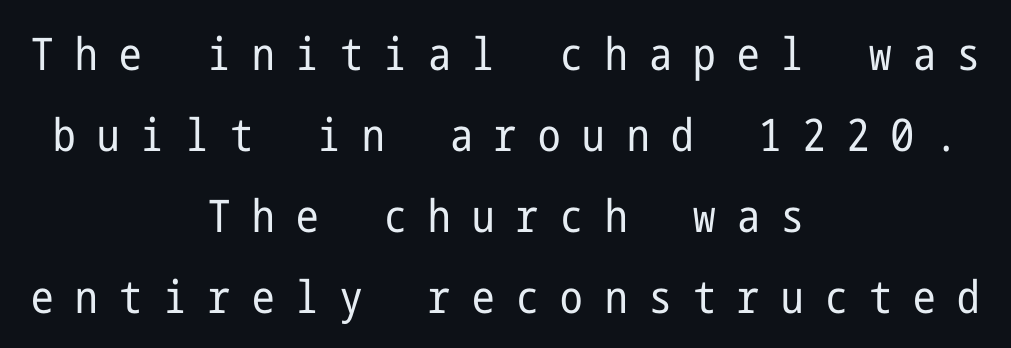
The passage shown has open, widely tracked lettering throughout. The baseline area is clear. Ordinary non-slanted type is in use. In CSS terms this would be text-align: center. Is the type heavy? It reads as light-to-regular instead.
